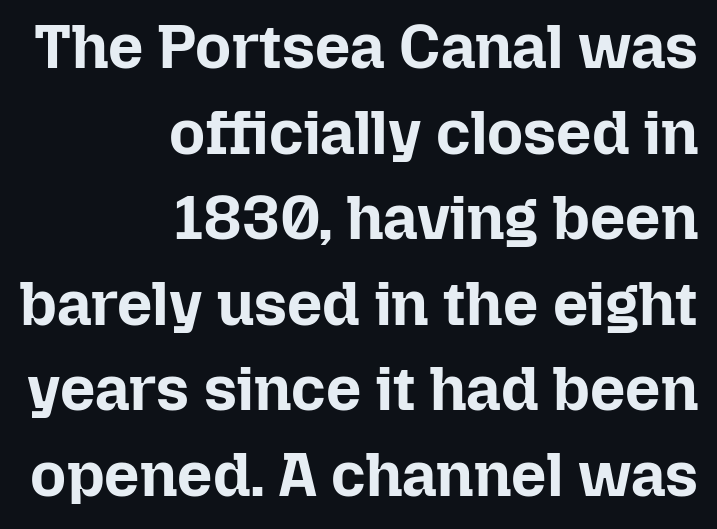
Q: Is the text bold? A: Yes.
Q: Is the text italic (slanted)? A: No, it is upright.
Q: Is the text underlined? A: No.
Q: How is the paragraph aligned? A: Right-aligned.
Q: Is the spacing between letters normal or unusually wide? A: Normal.
Q: Is the spacing between lines tight, normal or loose? A: Normal.
Q: Width (condensed, normal, or wide)? A: Normal.
Q: Stroke contrast? A: Low.
Q: x-height? A: Medium.
Q: Monospaced? A: No.
